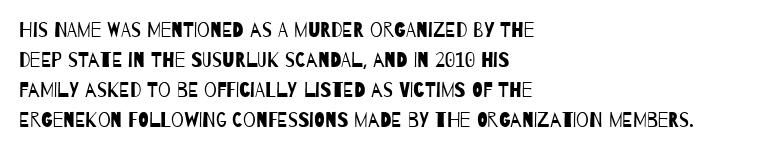
The image shows 20 px text type; set left-aligned, normal line spacing (1.5x), normal letter spacing, not underlined.
